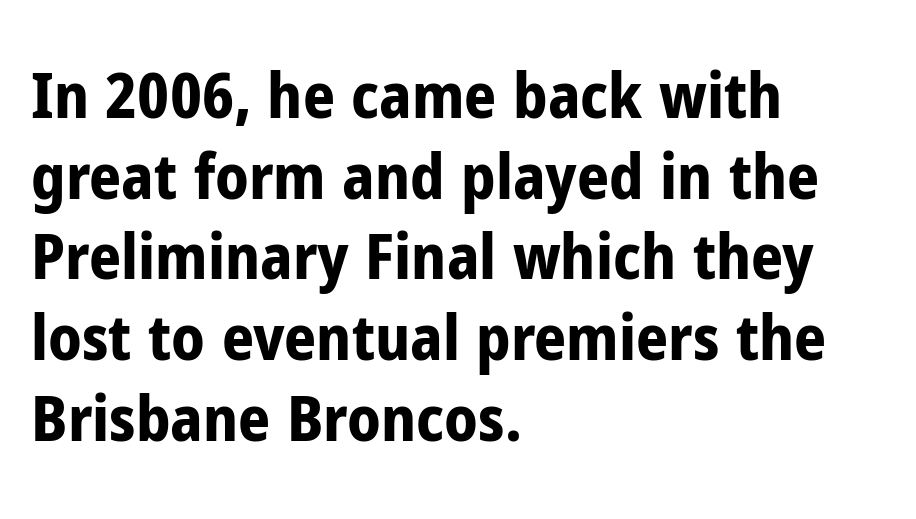
The image shows 63 px bold, condensed sans-serif type, upright; set left-aligned, normal line spacing (1.28x), normal letter spacing, not underlined; low stroke contrast and a medium x-height.
